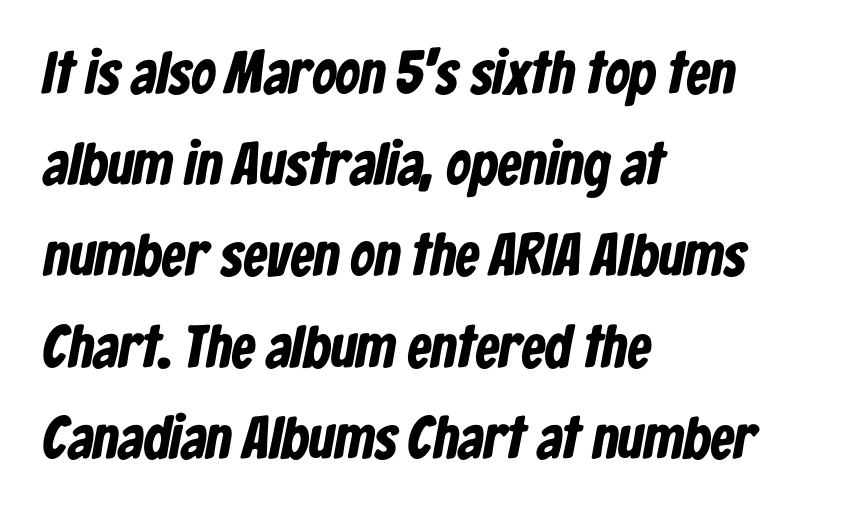
Q: Is the text bold? A: Yes.
Q: Is the typeface a serif or a sans-serif typeface? A: Sans-serif.
Q: Is the text underlined? A: No.
Q: How is the paragraph aligned? A: Left-aligned.
Q: Is the spacing between letters normal or unusually wide? A: Normal.
Q: Is the spacing between lines tight, normal or loose? A: Normal.
Q: Width (condensed, normal, or wide)? A: Condensed.
Q: Stroke contrast? A: Low.
Q: x-height? A: Medium.
Q: Monospaced? A: No.
